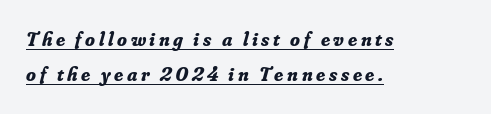
{"italic": "yes", "lean": "right", "slant_degrees": 16, "bold": "yes", "underline": "yes", "align": "left", "line_spacing_ratio": 1.76, "glyph_px": 20}
